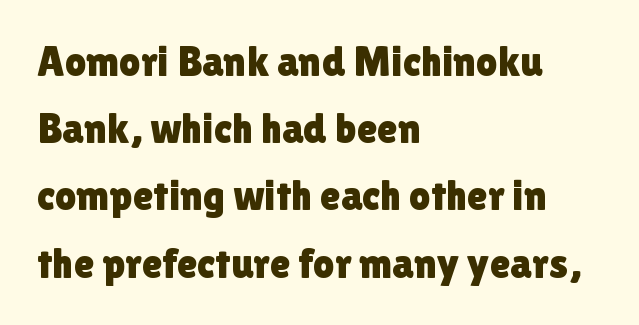
{"serif": "no", "italic": "no", "width": "normal", "x_height": "medium", "monospaced": "no", "underline": "no", "align": "left", "line_spacing": "normal", "line_spacing_ratio": 1.6, "letter_spacing": "normal", "letter_spacing_em": 0.0, "glyph_px": 42}
